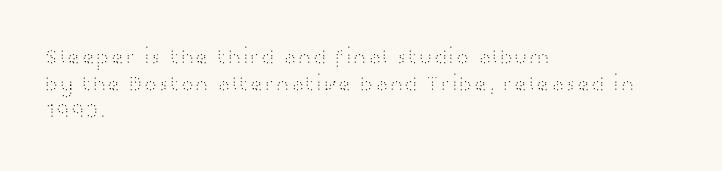
The image shows 22 px text type, upright; set left-aligned, line spacing 1.22x, normal letter spacing, not underlined.
